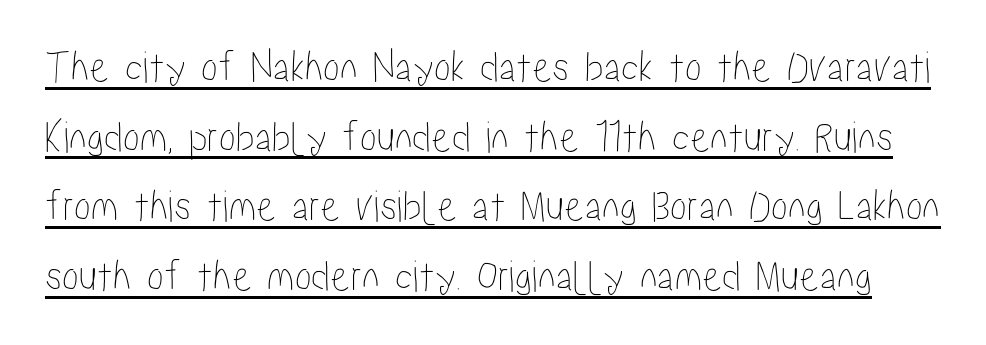
The image shows 45 px condensed type, upright; set normal line spacing (1.55x), normal letter spacing, underlined; low stroke contrast and a medium x-height.
